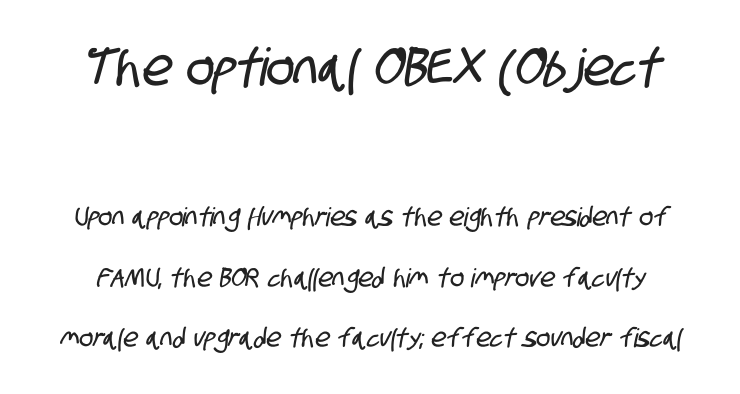
{"serif": "no", "width": "condensed", "stroke_contrast": "low", "x_height": "large", "monospaced": "no", "underline": "no", "line_spacing": "loose", "line_spacing_ratio": 2.32, "letter_spacing": "normal", "letter_spacing_em": 0.0, "larger_block": "first", "size_ratio": 2.0, "glyph_px": 52}
